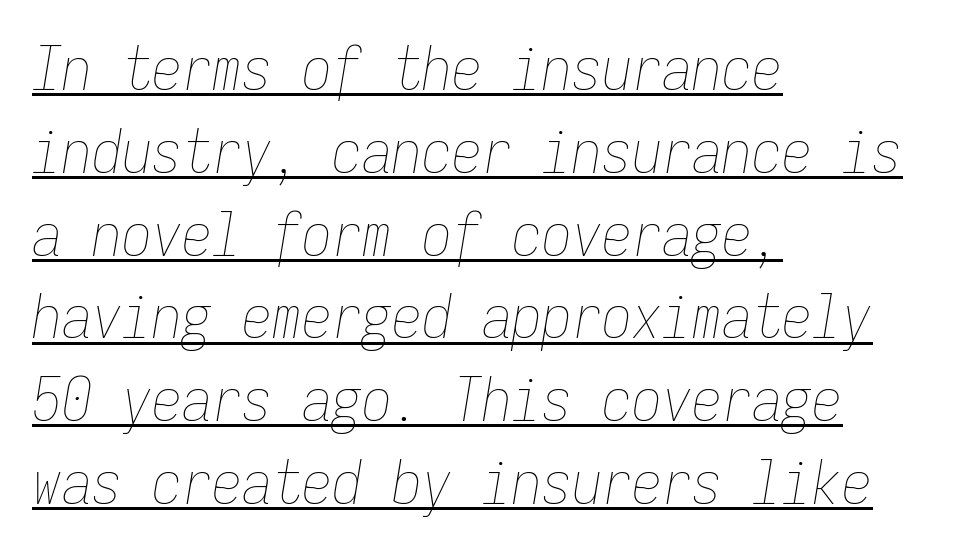
You could count columns in this text — the font is strictly monospaced. The passage is arranged the way most books set body copy — flush left. A quiet, ordinary-to-light weight characterises the typeface. Emphasis-style slanted type is in use.
